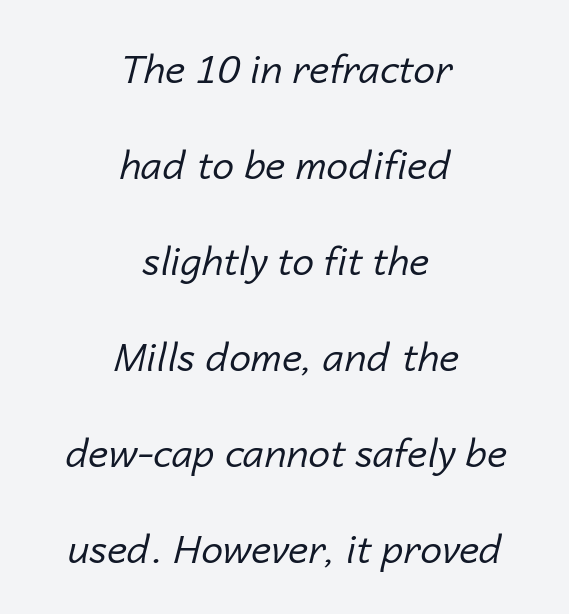
{"italic": "yes", "lean": "right", "slant_degrees": 14, "bold": "no", "weight": "regular", "width": "normal", "stroke_contrast": "low", "x_height": "medium", "monospaced": "no", "underline": "no", "align": "center", "line_spacing": "loose", "line_spacing_ratio": 2.46, "letter_spacing": "normal", "letter_spacing_em": 0.0, "glyph_px": 39}
